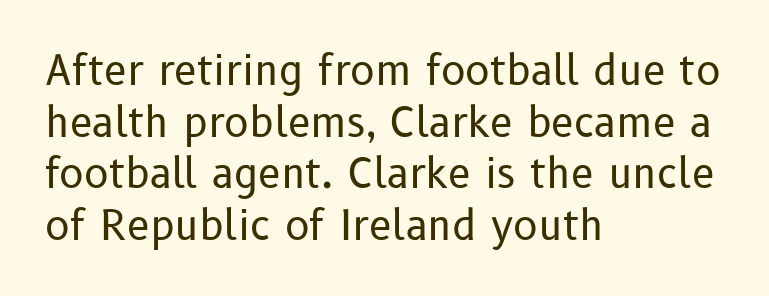
The setting favours the left margin, as ordinary paragraphs usually do. The type sits square on the baseline with zero lean. What kind of face is this? One without serifs — a sans. There is no visible air inserted between adjacent glyphs. No chunkiness to these letters — they're not bold.
